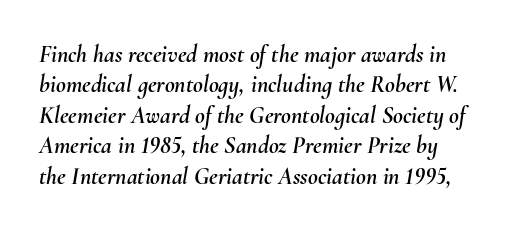
Italic? Definitely — the glyphs are oblique. Interline gaps are of average width in this sample. The letterforms sit shoulder to shoulder at normal distance. Each row of text sits above clean, open space.
